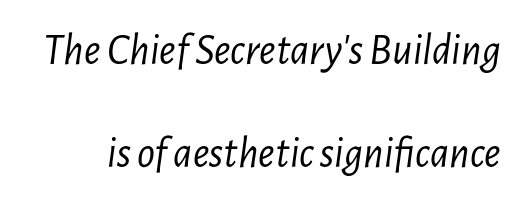
The image shows 44 px light, condensed type, italic (leaning right); set loose line spacing (2.35x), normal letter spacing, not underlined; low stroke contrast and a medium x-height.
